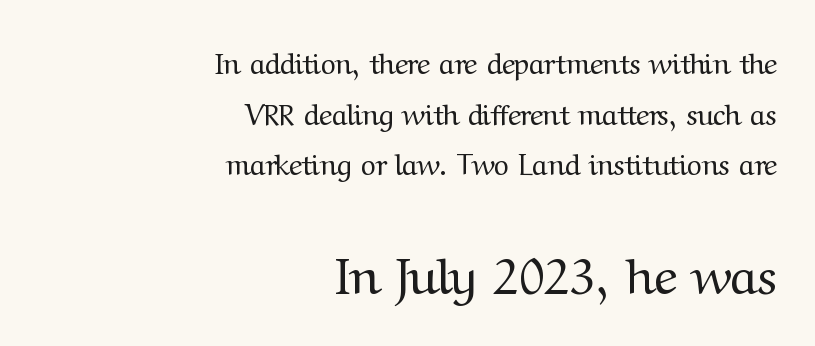
Q: Is the text bold? A: No.
Q: Is the text italic (slanted)? A: No, it is upright.
Q: Is the typeface a serif or a sans-serif typeface? A: Serif.
Q: Is the text underlined? A: No.
Q: How is the paragraph aligned? A: Right-aligned.
Q: Is the spacing between letters normal or unusually wide? A: Normal.
Q: Which block of text is set in a larger size, the first (top) or the second (bottom)? A: The second (bottom) one.
Q: Width (condensed, normal, or wide)? A: Normal.
Q: Stroke contrast? A: Medium.
Q: x-height? A: Medium.
Q: Monospaced? A: No.
